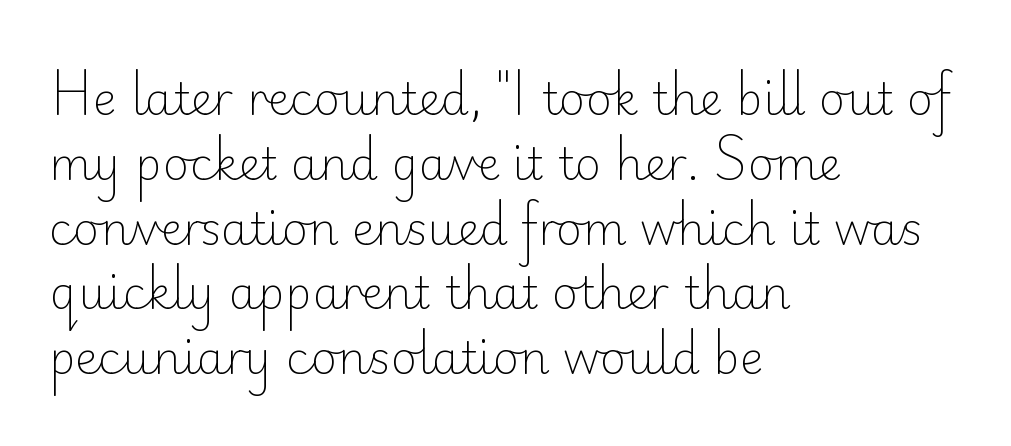
Rule under the text: the space is simply empty. Each line starts at the same left margin while the right side varies. Looks like regular typesetting: each glyph gets only the width it needs. The block of text has a typical density, with ordinary space between rows. When letters stand straight like this, we call the style roman or upright. A typesetter would label this face a sans.
